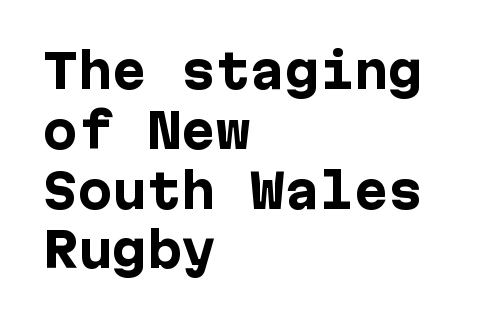
The image shows 46 px heavy sans-serif type, upright; set left-aligned, normal line spacing (1.3x), normal letter spacing, not underlined; low stroke contrast and a medium x-height.
